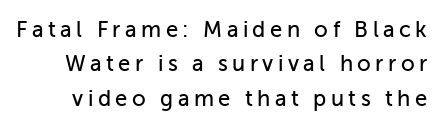
The image shows 22 px text type, upright; set normal line spacing (1.56x), unusually wide letter spacing (+0.2 em), not underlined.
